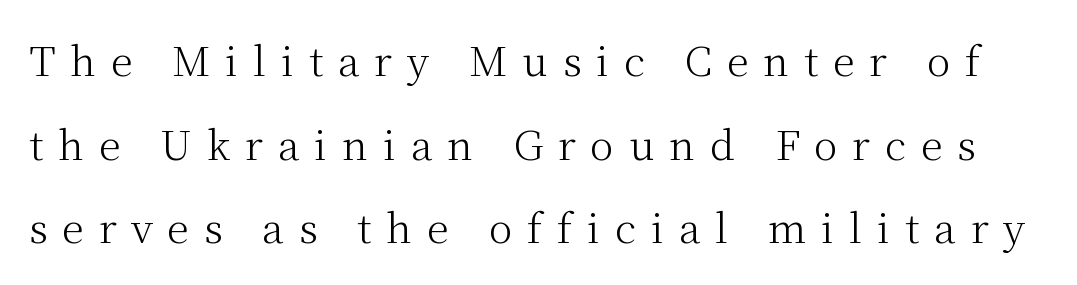
Plain, unruled lines of type. The rendering uses a large line-height, opening up the rows. The passage shown is not bold in any degree. The typography opts for an upright posture over an oblique one. This rendering widens character spacing well past its baseline value.
